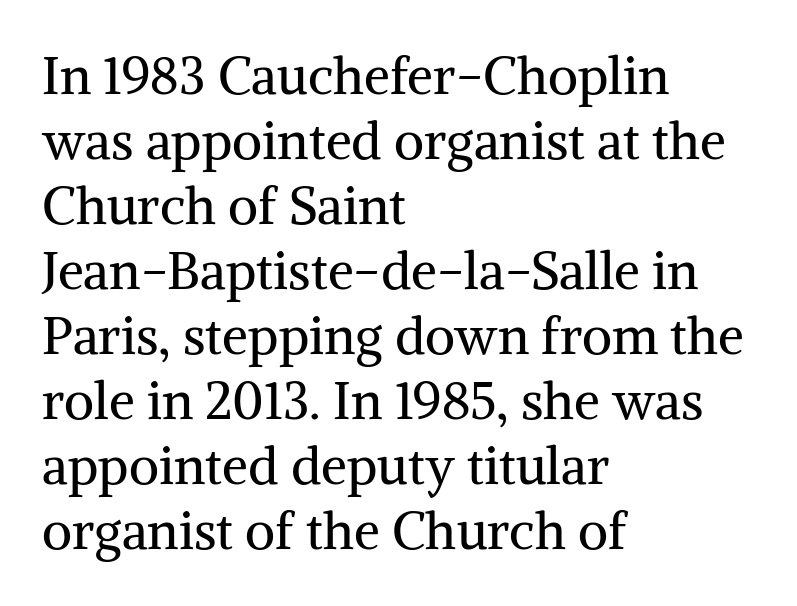
Line starts are locked; line ends wander. In terms of leading, this rendering sits right in the middle. Only glyphs here, with clear space below each row. Stems here are at most as thick as an everyday book face.
